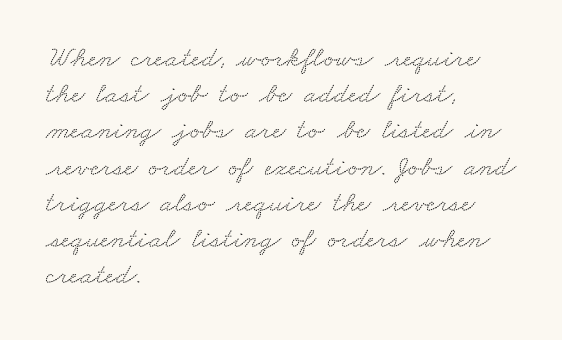
Q: Is the typeface a serif or a sans-serif typeface? A: Serif.
Q: Is the text underlined? A: No.
Q: How is the paragraph aligned? A: Left-aligned.
Q: Is the spacing between letters normal or unusually wide? A: Normal.
Q: Is the spacing between lines tight, normal or loose? A: Normal.
Q: Width (condensed, normal, or wide)? A: Wide.
Q: Stroke contrast? A: Low.
Q: x-height? A: Small.
Q: Monospaced? A: No.
